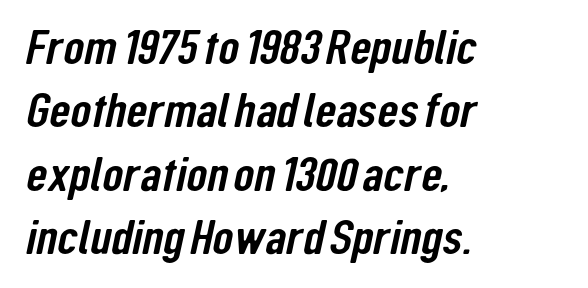
Q: Is the typeface a serif or a sans-serif typeface? A: Sans-serif.
Q: Is the text underlined? A: No.
Q: How is the paragraph aligned? A: Left-aligned.
Q: Is the spacing between letters normal or unusually wide? A: Normal.
Q: Is the spacing between lines tight, normal or loose? A: Normal.
Q: Width (condensed, normal, or wide)? A: Condensed.
Q: Stroke contrast? A: Low.
Q: x-height? A: Medium.
Q: Monospaced? A: No.
